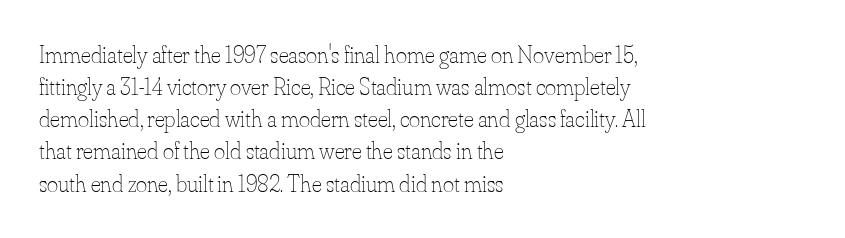
Q: Is the text bold? A: No.
Q: Is the text italic (slanted)? A: No, it is upright.
Q: Is the text underlined? A: No.
Q: How is the paragraph aligned? A: Left-aligned.
Q: Is the spacing between letters normal or unusually wide? A: Normal.
Q: Is the spacing between lines tight, normal or loose? A: Normal.
